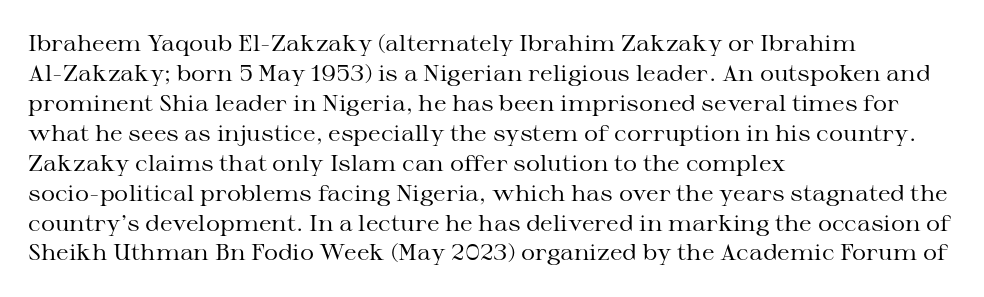
Q: Is the text bold? A: No.
Q: Is the text italic (slanted)? A: No, it is upright.
Q: Is the text underlined? A: No.
Q: How is the paragraph aligned? A: Left-aligned.
Q: Is the spacing between letters normal or unusually wide? A: Normal.
Q: Is the spacing between lines tight, normal or loose? A: Normal.
